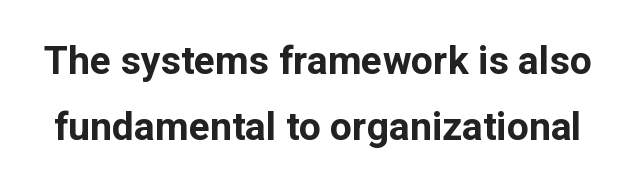
Q: Is the text bold? A: Yes.
Q: Is the text italic (slanted)? A: No, it is upright.
Q: Is the typeface a serif or a sans-serif typeface? A: Sans-serif.
Q: Is the text underlined? A: No.
Q: Is the spacing between letters normal or unusually wide? A: Normal.
Q: Is the spacing between lines tight, normal or loose? A: Normal.
Q: Width (condensed, normal, or wide)? A: Normal.
Q: Stroke contrast? A: Low.
Q: x-height? A: Medium.
Q: Monospaced? A: No.
